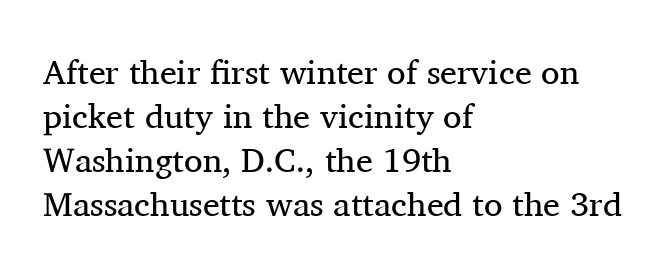
{"serif": "yes", "italic": "no", "bold": "no", "weight": "regular", "width": "normal", "stroke_contrast": "medium", "x_height": "medium", "monospaced": "no", "underline": "no", "align": "left", "line_spacing": "normal", "line_spacing_ratio": 1.29, "letter_spacing": "normal", "letter_spacing_em": 0.0, "glyph_px": 34}
